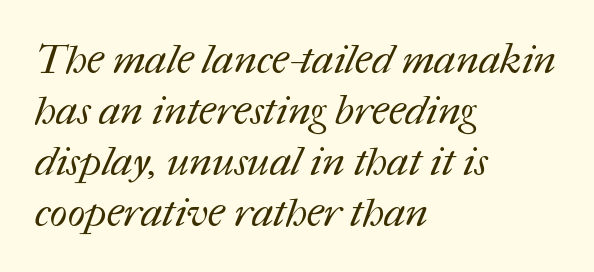
Q: Is the text bold? A: No.
Q: Is the text underlined? A: No.
Q: How is the paragraph aligned? A: Left-aligned.
Q: Is the spacing between letters normal or unusually wide? A: Normal.
Q: Width (condensed, normal, or wide)? A: Normal.
Q: Stroke contrast? A: Medium.
Q: x-height? A: Medium.
Q: Monospaced? A: No.
